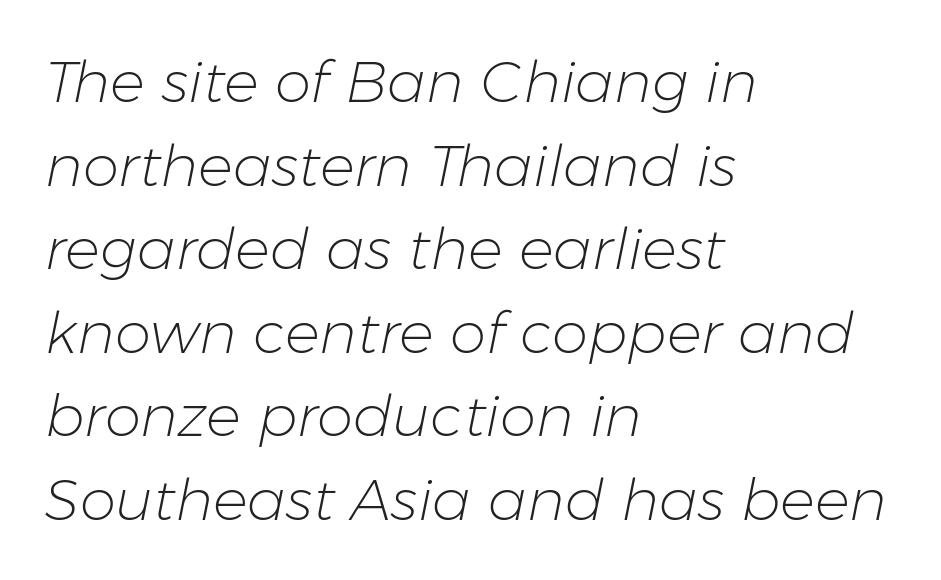
The image shows 58 px light type, italic (leaning right); set left-aligned, normal line spacing (1.44x), normal letter spacing, not underlined; low stroke contrast and a medium x-height.
